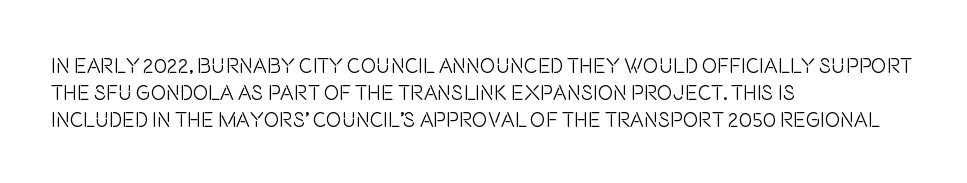
The passage shown is not underscored anywhere. Summary of vertical rhythm: regular, with standard interline spacing. The rag falls on the right side of this text block. Notice how the stems are strictly vertical — no italics here. Vertical stems look standard width or narrower in stroke.
